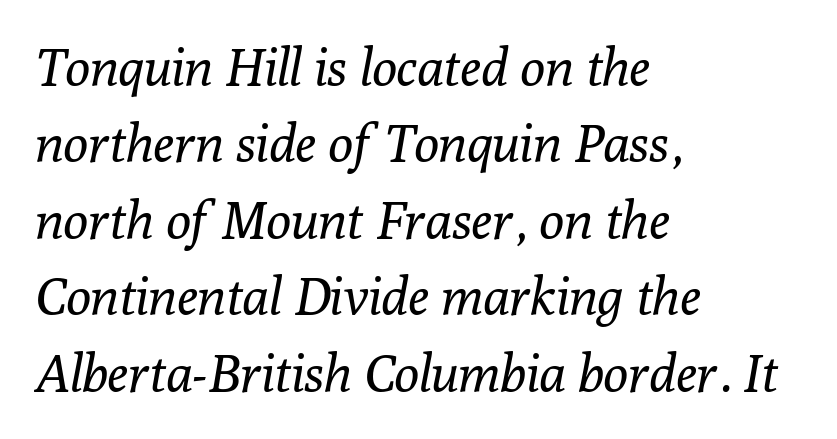
{"serif": "yes", "italic": "yes", "lean": "right", "slant_degrees": 10, "bold": "no", "weight": "regular", "width": "normal", "stroke_contrast": "low", "x_height": "medium", "monospaced": "no", "underline": "no", "align": "left", "line_spacing": "normal", "line_spacing_ratio": 1.47, "letter_spacing": "normal", "letter_spacing_em": 0.0, "glyph_px": 52}
